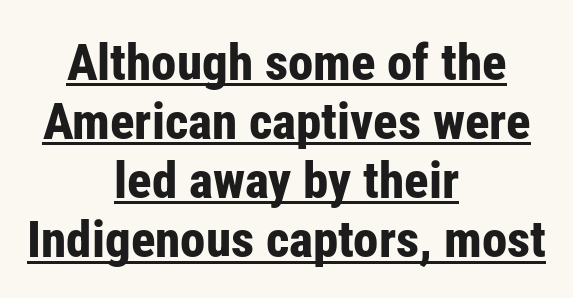
The image shows 51 px bold, condensed sans-serif type, upright; set centered, line spacing 1.16x, normal letter spacing, underlined; low stroke contrast and a medium x-height.
